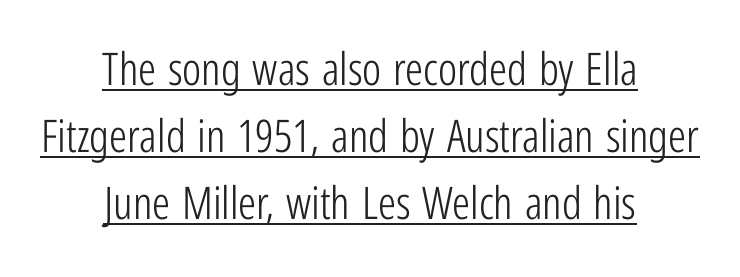
The image shows 45 px light, condensed sans-serif type, upright; set centered, normal line spacing (1.49x), normal letter spacing, underlined; low stroke contrast and a medium x-height.
